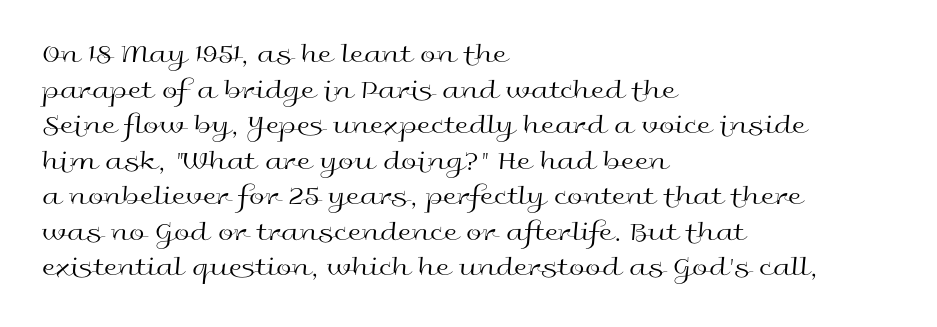
The image shows 28 px regular-weight, wide sans-serif type, upright; set left-aligned, normal line spacing (1.27x), normal letter spacing, not underlined; a medium x-height.
